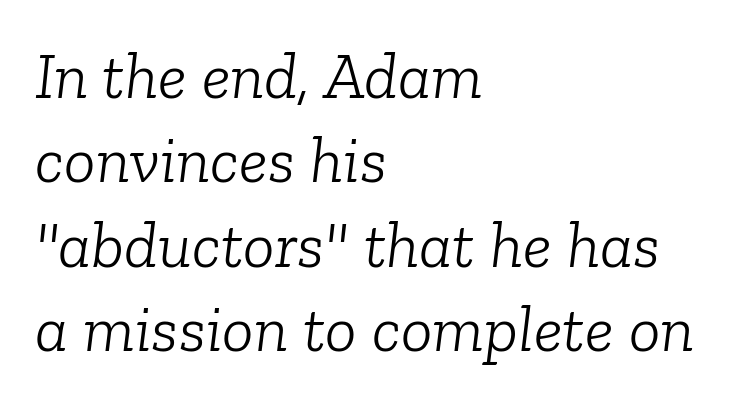
This rendering employs a face with finishing strokes, i.e., a serif. These lines were composed using italics. The vertical gap from one line to the next is medium. The letters advance in unequal steps, a hallmark of proportional type. The face looks like a standard text weight, possibly lighter.
